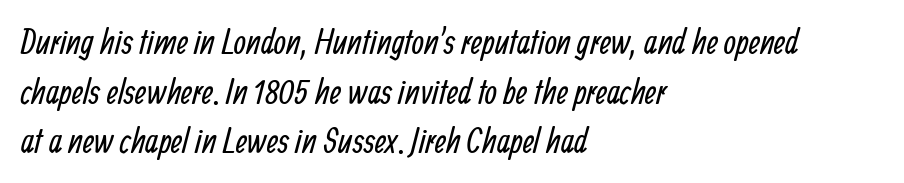
{"serif": "no", "bold": "no", "weight": "regular", "width": "condensed", "stroke_contrast": "low", "x_height": "medium", "monospaced": "no", "underline": "no", "align": "left", "line_spacing": "normal", "line_spacing_ratio": 1.42, "letter_spacing": "normal", "letter_spacing_em": 0.0, "glyph_px": 35}
